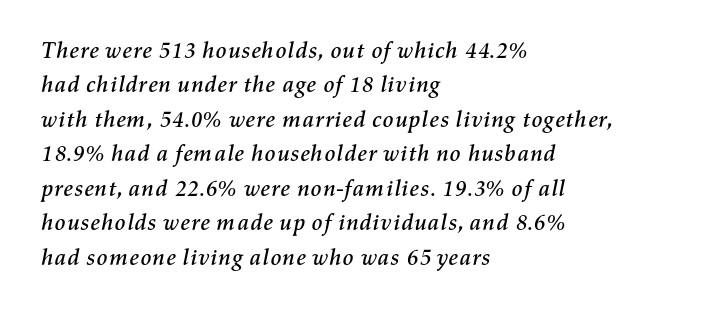
Look at the tracking — it's just the regular setting, nothing added. Italic? Definitely — the glyphs are oblique. Short and long lines alike share a common starting point at left. The passage shown is not underscored anywhere. The rendering uses a moderate line-height, typical for paragraphs.
